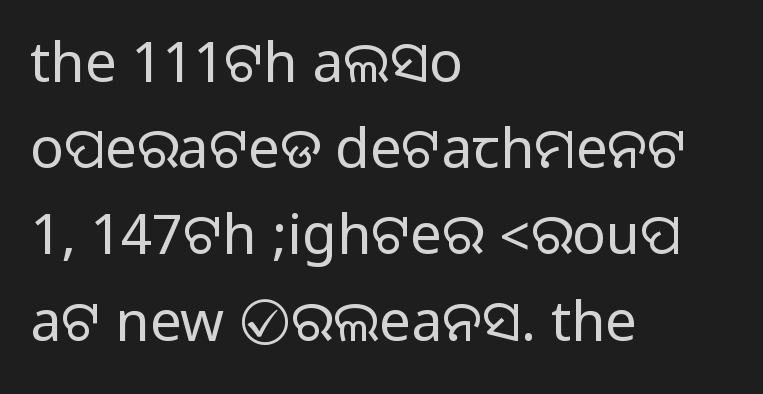
The image shows 56 px sans-serif type, upright; set left-aligned, normal line spacing (1.54x), normal letter spacing, not underlined; medium stroke contrast.
